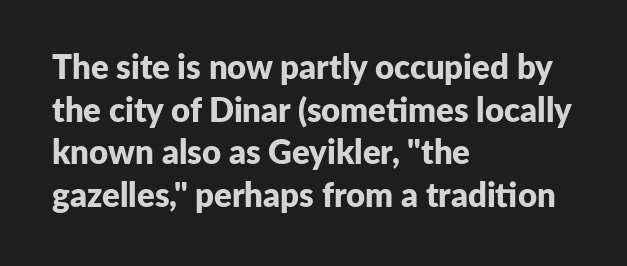
The image shows 33 px bold sans-serif type, upright; set left-aligned, normal line spacing (1.29x), normal letter spacing, not underlined; low stroke contrast and a medium x-height.
